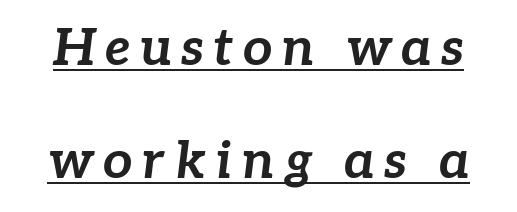
The image shows 52 px bold type, italic (leaning right); set loose line spacing (2.18x), underlined; low stroke contrast and a medium x-height.
